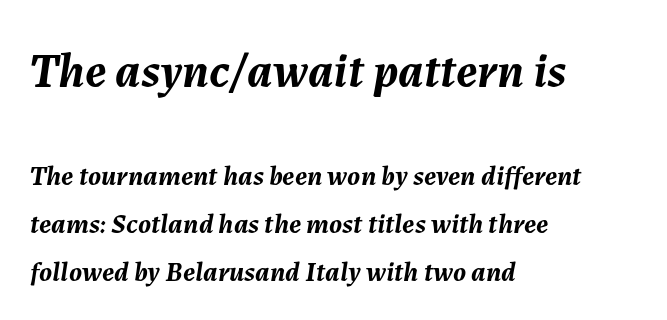
The image shows 49 px semibold type, italic (leaning right); set left-aligned, normal line spacing (1.7x), normal letter spacing, not underlined; the first (top) block is 1.75x larger; medium stroke contrast and a medium x-height.
